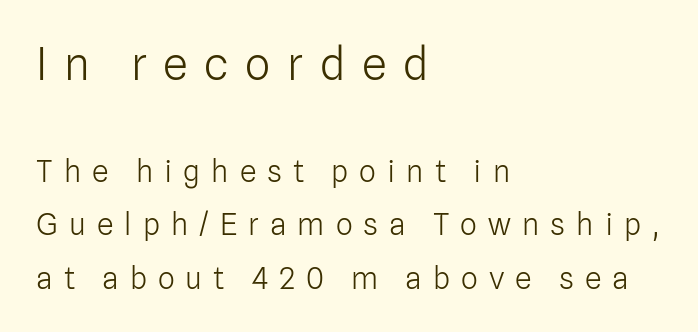
Q: Is the text bold? A: No.
Q: Is the text italic (slanted)? A: No, it is upright.
Q: Is the typeface a serif or a sans-serif typeface? A: Sans-serif.
Q: Is the text underlined? A: No.
Q: How is the paragraph aligned? A: Left-aligned.
Q: Is the spacing between letters normal or unusually wide? A: Unusually wide.
Q: Which block of text is set in a larger size, the first (top) or the second (bottom)? A: The first (top) one.
Q: Width (condensed, normal, or wide)? A: Normal.
Q: Stroke contrast? A: Low.
Q: x-height? A: Medium.
Q: Monospaced? A: No.
